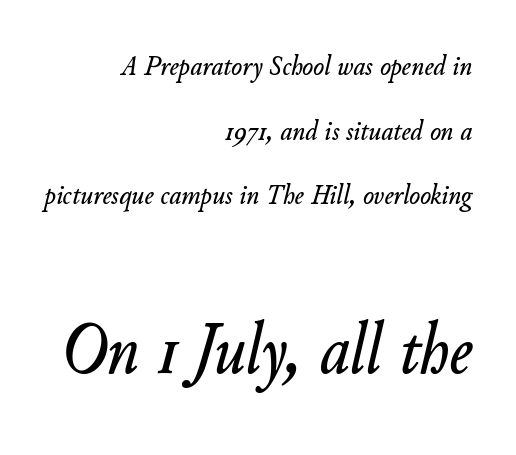
Q: Is the text italic (slanted)? A: Yes, it leans right by about 11 degrees.
Q: Is the text underlined? A: No.
Q: How is the paragraph aligned? A: Right-aligned.
Q: Is the spacing between letters normal or unusually wide? A: Normal.
Q: Is the spacing between lines tight, normal or loose? A: Loose.
Q: Which block of text is set in a larger size, the first (top) or the second (bottom)? A: The second (bottom) one.
Q: Width (condensed, normal, or wide)? A: Normal.
Q: Stroke contrast? A: Low.
Q: x-height? A: Small.
Q: Monospaced? A: No.
